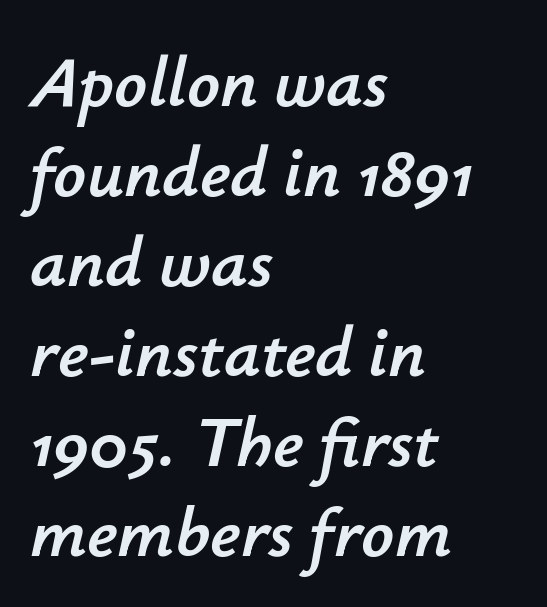
Quick note: italic. No word sits above an underline. Reading down the column, the eye jumps a familiar distance to each next line. Line starts are locked; line ends wander. The face used here is rendered with its standard letterfit. The rendering uses natural spacing where letterforms have individual widths.
